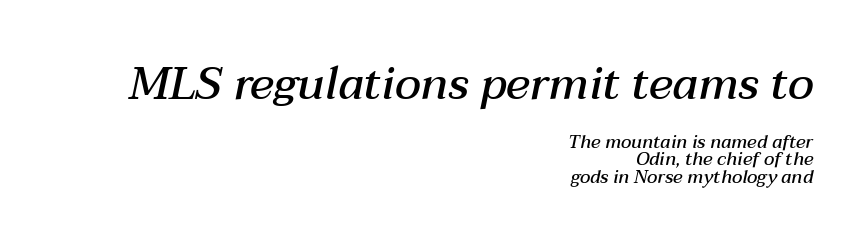
The image shows 45 px semibold type, italic (leaning right); set right-aligned, tight line spacing (0.97x), normal letter spacing, not underlined; the first (top) block is 2.5x larger; medium stroke contrast and a medium x-height.
